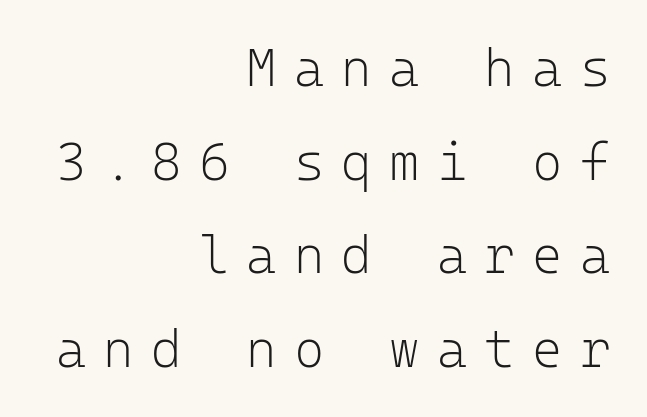
Here the designer chose a console-style face with uniform glyph widths. Weight class: somewhere from thin through regular. The tracking jumps out immediately: characters are airy and widely separated. The font family rendered here belongs to the sans-serif group. The typesetter chose a ragged-left arrangement here. This sample uses an upright cut, with every glyph sitting square on the baseline.
